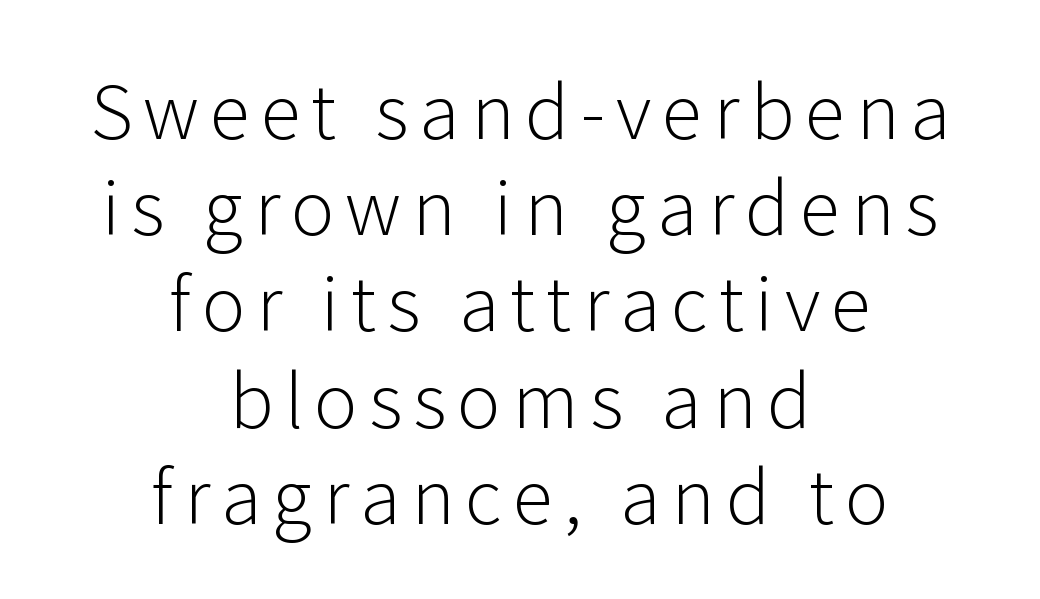
{"serif": "no", "italic": "no", "bold": "no", "weight": "light", "width": "normal", "stroke_contrast": "low", "x_height": "medium", "monospaced": "no", "underline": "no", "align": "center", "line_spacing": "normal", "line_spacing_ratio": 1.3, "glyph_px": 74}
